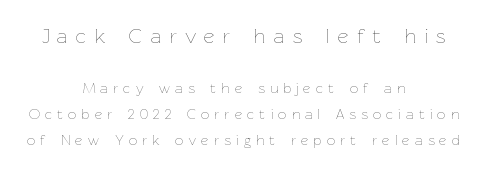
The image shows 21 px text type, upright; set centered, line spacing 1.86x, unusually wide letter spacing (+0.39 em), not underlined; the first (top) block is 1.5x larger.
